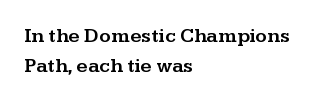
{"italic": "no", "underline": "no", "align": "left", "line_spacing": "normal", "line_spacing_ratio": 1.52, "letter_spacing": "normal", "letter_spacing_em": 0.0, "glyph_px": 20}
